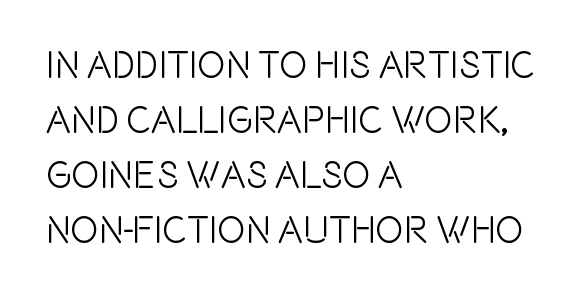
{"serif": "no", "italic": "no", "width": "condensed", "x_height": "large", "monospaced": "no", "underline": "no", "align": "left", "line_spacing": "normal", "line_spacing_ratio": 1.45, "letter_spacing": "normal", "letter_spacing_em": 0.0, "glyph_px": 38}
